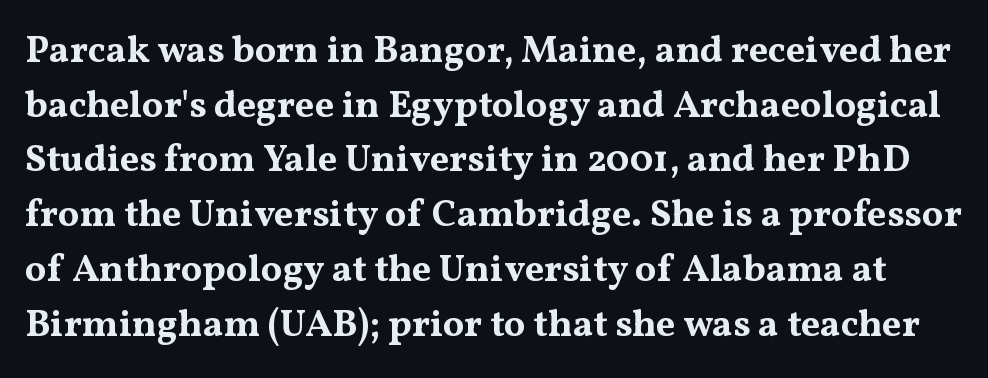
The image shows 38 px bold, wide serif type, upright; set normal line spacing (1.44x), normal letter spacing, not underlined; medium stroke contrast and a medium x-height.
